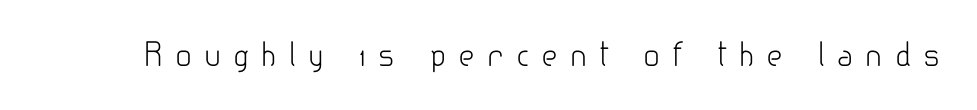
Q: Is the text bold? A: No.
Q: Is the text italic (slanted)? A: No, it is upright.
Q: Is the typeface a serif or a sans-serif typeface? A: Sans-serif.
Q: Is the text underlined? A: No.
Q: Is the spacing between letters normal or unusually wide? A: Unusually wide.
Q: Width (condensed, normal, or wide)? A: Normal.
Q: Stroke contrast? A: Low.
Q: x-height? A: Small.
Q: Monospaced? A: No.
